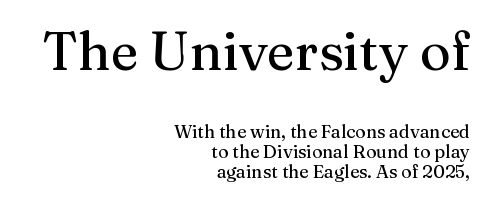
The image shows 53 px serif type, upright; set right-aligned, tight line spacing (1.12x), normal letter spacing, not underlined; the first (top) block is 2.94x larger; medium stroke contrast and a medium x-height.
